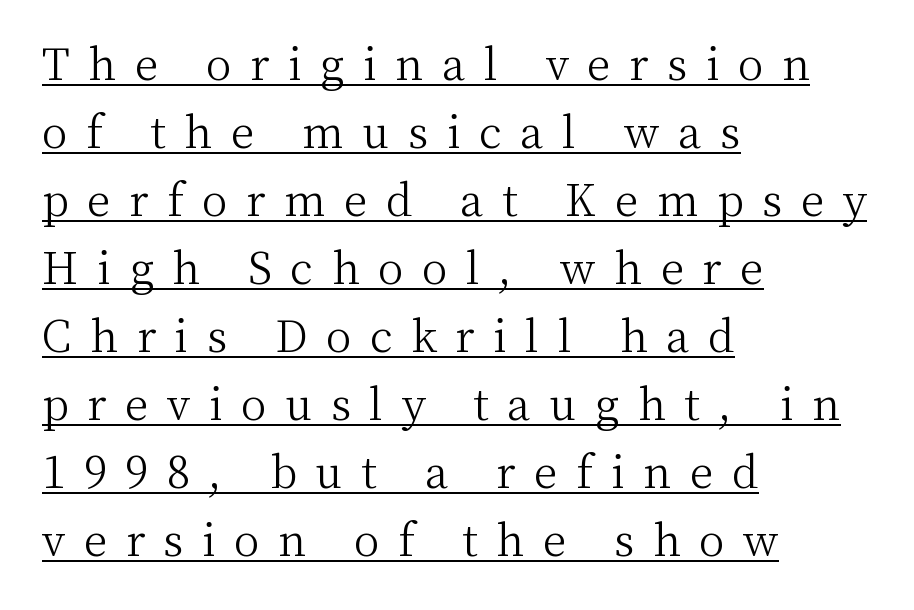
Q: Is the text bold? A: No.
Q: Is the text italic (slanted)? A: No, it is upright.
Q: Is the typeface a serif or a sans-serif typeface? A: Serif.
Q: Is the text underlined? A: Yes.
Q: How is the paragraph aligned? A: Left-aligned.
Q: Is the spacing between letters normal or unusually wide? A: Unusually wide.
Q: Is the spacing between lines tight, normal or loose? A: Normal.
Q: Width (condensed, normal, or wide)? A: Normal.
Q: Stroke contrast? A: Medium.
Q: x-height? A: Medium.
Q: Monospaced? A: No.
